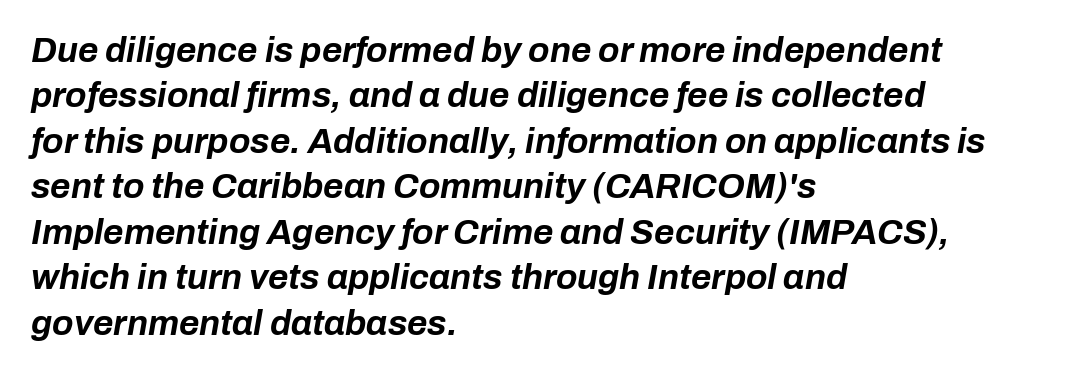
Every character sits at an angle, as italics do. Tracking value appears to be zero — textbook default spacing. Descender tails drop into unmarked territory. Strokes here are thick enough to call this a true bold.
